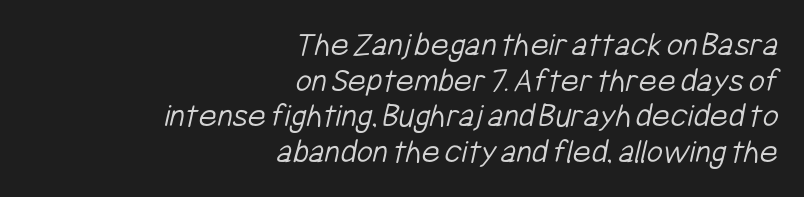
The image shows 35 px light, condensed sans-serif type; set right-aligned, tight line spacing (1.02x), normal letter spacing, not underlined; low stroke contrast and a medium x-height.
